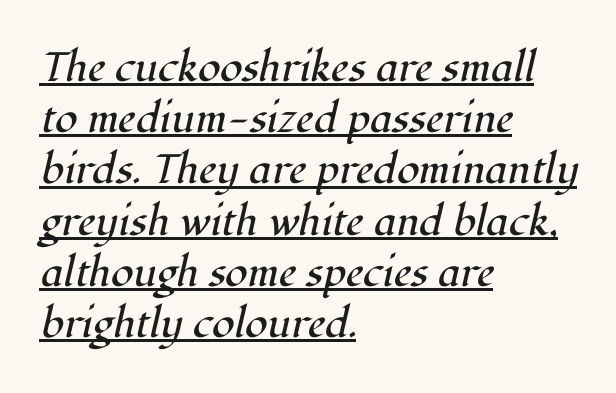
{"serif": "yes", "italic": "yes", "lean": "right", "slant_degrees": 12, "bold": "no", "weight": "regular", "width": "normal", "stroke_contrast": "high", "x_height": "medium", "monospaced": "no", "underline": "yes", "align": "left", "line_spacing": "normal", "line_spacing_ratio": 1.25, "letter_spacing": "normal", "letter_spacing_em": 0.0, "glyph_px": 41}
